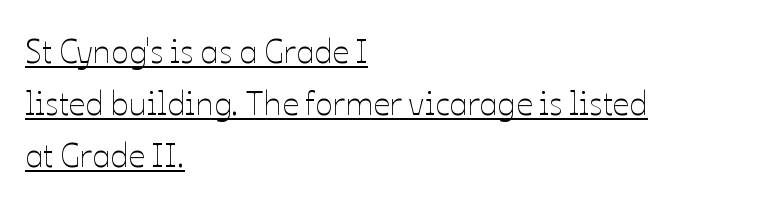
Q: Is the text bold? A: No.
Q: Is the text italic (slanted)? A: No, it is upright.
Q: Is the text underlined? A: Yes.
Q: How is the paragraph aligned? A: Left-aligned.
Q: Is the spacing between letters normal or unusually wide? A: Normal.
Q: Is the spacing between lines tight, normal or loose? A: Normal.
Q: Width (condensed, normal, or wide)? A: Normal.
Q: Stroke contrast? A: Low.
Q: x-height? A: Medium.
Q: Monospaced? A: No.
